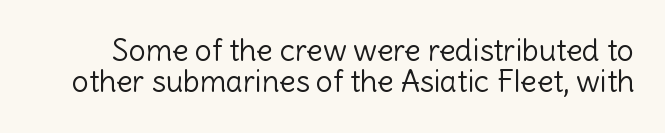
The image shows 30 px light sans-serif type, upright; set tight line spacing (1.05x), normal letter spacing, not underlined; a medium x-height.
